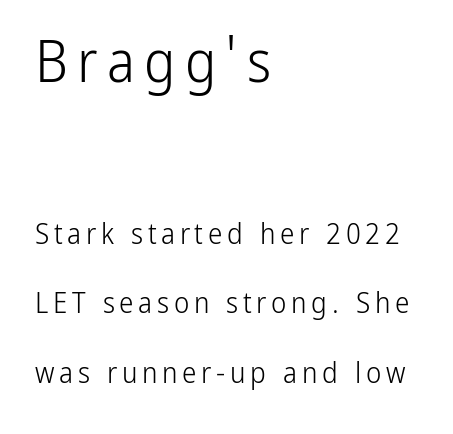
The image shows 58 px light, condensed sans-serif type, upright; set left-aligned, loose line spacing (2.39x), not underlined; the first (top) block is 2.0x larger; low stroke contrast and a medium x-height.
